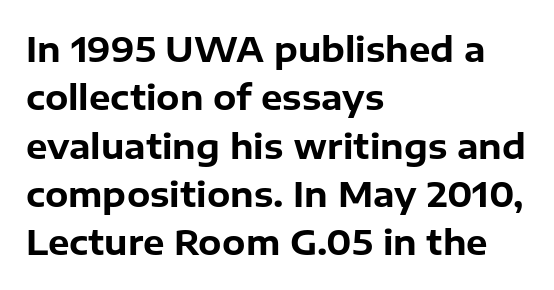
Clear beneath every line of the passage. Notice how descenders clear the ascenders below comfortably — that's standard leading. The letters carry no serifs — their stems end cleanly without finishing strokes. This is heavy type, rendered in bold. Does the copy run flush right? No — it runs flush left.
